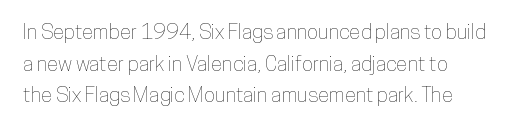
{"italic": "no", "underline": "no", "line_spacing": "normal", "line_spacing_ratio": 1.51, "letter_spacing": "normal", "letter_spacing_em": 0.0, "glyph_px": 21}
